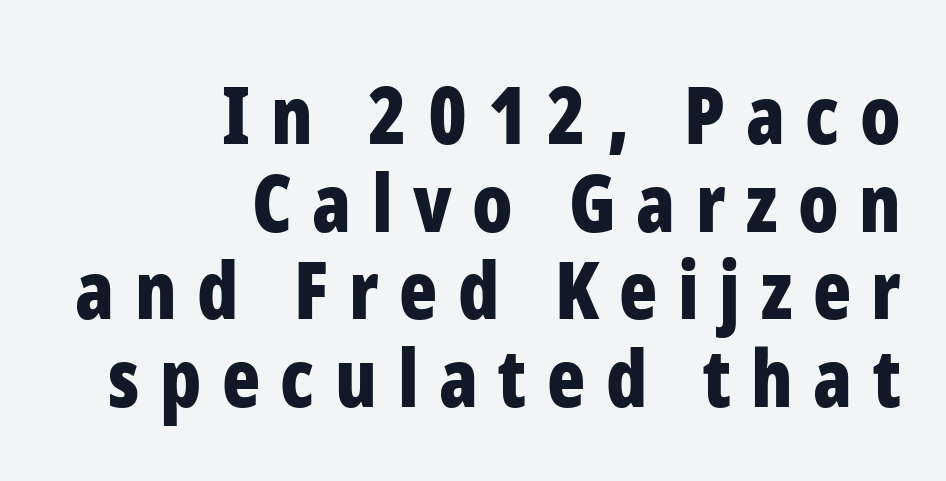
Q: Is the text bold? A: Yes.
Q: Is the text italic (slanted)? A: No, it is upright.
Q: Is the typeface a serif or a sans-serif typeface? A: Sans-serif.
Q: Is the text underlined? A: No.
Q: How is the paragraph aligned? A: Right-aligned.
Q: Is the spacing between letters normal or unusually wide? A: Unusually wide.
Q: Is the spacing between lines tight, normal or loose? A: Tight.
Q: Width (condensed, normal, or wide)? A: Condensed.
Q: Stroke contrast? A: Low.
Q: x-height? A: Medium.
Q: Monospaced? A: No.
